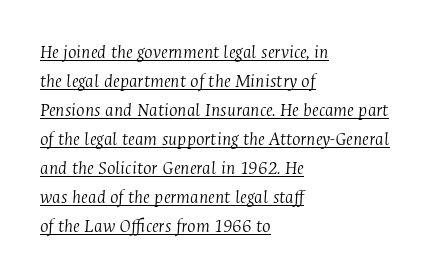
Q: Is the text bold? A: No.
Q: Is the text italic (slanted)? A: Yes, it leans right by about 4 degrees.
Q: Is the text underlined? A: Yes.
Q: How is the paragraph aligned? A: Left-aligned.
Q: Is the spacing between letters normal or unusually wide? A: Normal.
Q: Is the spacing between lines tight, normal or loose? A: Normal.
